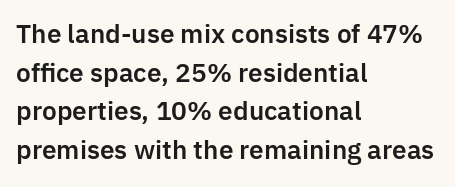
{"italic": "no", "underline": "no", "align": "left", "line_spacing": "normal", "line_spacing_ratio": 1.55, "letter_spacing": "normal", "letter_spacing_em": 0.0, "glyph_px": 25}
